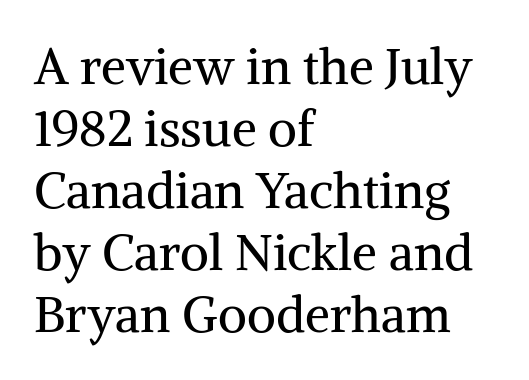
{"serif": "yes", "italic": "no", "bold": "no", "weight": "regular", "width": "normal", "stroke_contrast": "medium", "x_height": "medium", "monospaced": "no", "underline": "no", "align": "left", "line_spacing_ratio": 1.24, "letter_spacing": "normal", "letter_spacing_em": 0.0, "glyph_px": 50}
